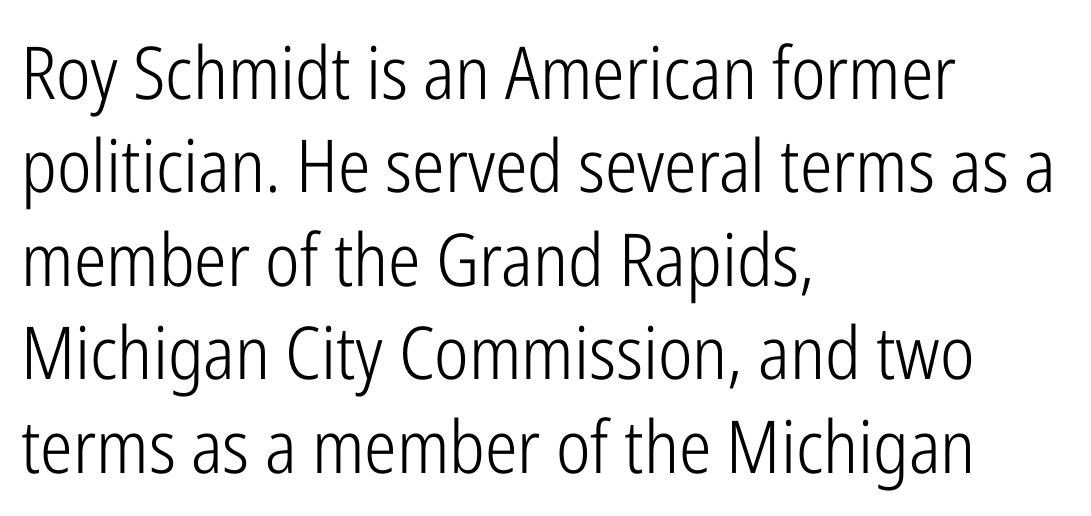
Bare-footed words on every line. Stems and bowls with no extra thickness — not bold. Is this a fixed-width face? No — the glyphs have proportional, varying widths. Compared with a centered layout, this one pins lines to the left instead. You can tell it's not italic because the verticals are truly vertical.
